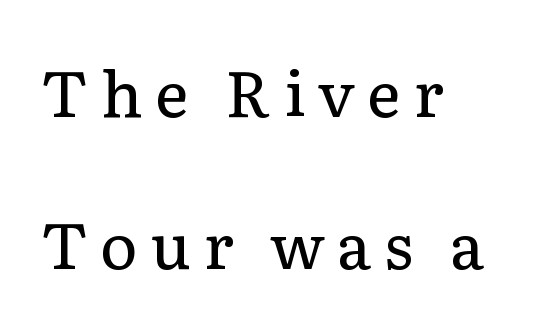
The typesetting does not lean heavy: it is not bold. A typesetter would mark this as roman, not italic. Loosely led — the rows are spread out. Think of a printed novel: that variable character pitch is what you see here. Alignment: flush left.
